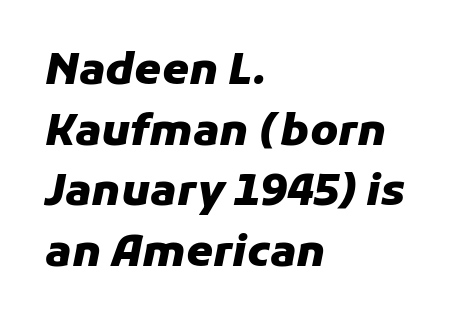
These lines stack with their left ends in a neat column. Note the varied advance widths — an 'i' is clearly narrower than an 'm'. Pretty heavy lettering here — definitely bold. The baseline area is clear.
